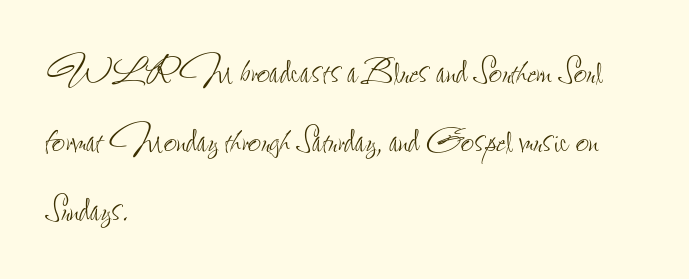
Q: Is the text bold? A: No.
Q: Is the text italic (slanted)? A: Yes.
Q: Is the text underlined? A: No.
Q: How is the paragraph aligned? A: Left-aligned.
Q: Is the spacing between letters normal or unusually wide? A: Normal.
Q: Is the spacing between lines tight, normal or loose? A: Normal.
Q: Width (condensed, normal, or wide)? A: Condensed.
Q: Stroke contrast? A: Low.
Q: x-height? A: Small.
Q: Monospaced? A: No.
